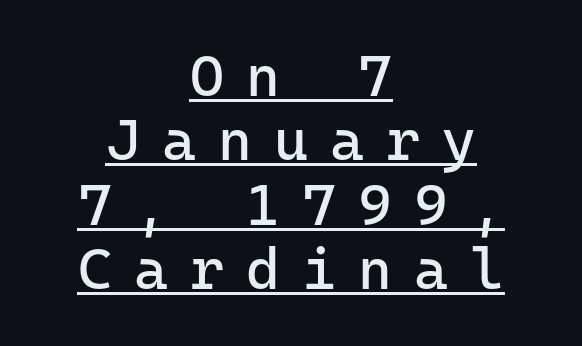
The image shows 58 px regular-weight sans-serif type, upright, monospaced; set centered, tight line spacing (1.11x), unusually wide letter spacing (+0.38 em), underlined; low stroke contrast and a medium x-height.
